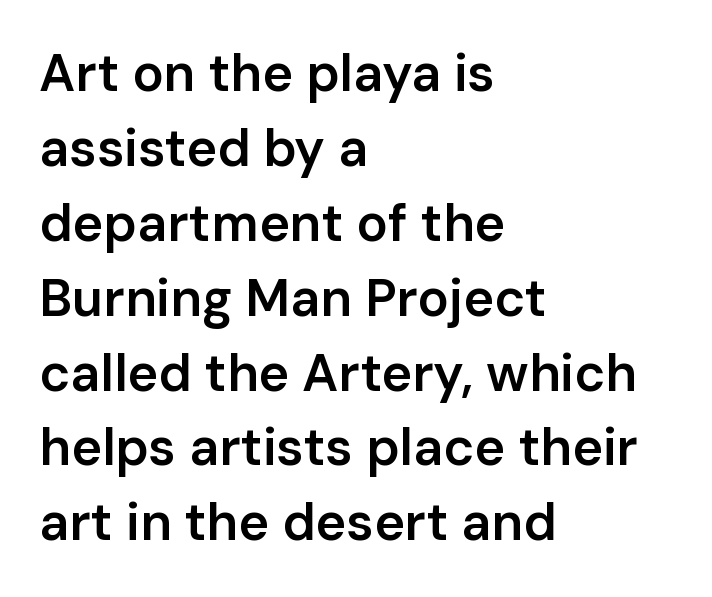
Q: Is the text bold? A: Semi-bold.
Q: Is the text italic (slanted)? A: No, it is upright.
Q: Is the typeface a serif or a sans-serif typeface? A: Sans-serif.
Q: Is the text underlined? A: No.
Q: How is the paragraph aligned? A: Left-aligned.
Q: Is the spacing between letters normal or unusually wide? A: Normal.
Q: Is the spacing between lines tight, normal or loose? A: Normal.
Q: Width (condensed, normal, or wide)? A: Normal.
Q: Stroke contrast? A: Low.
Q: x-height? A: Medium.
Q: Monospaced? A: No.
